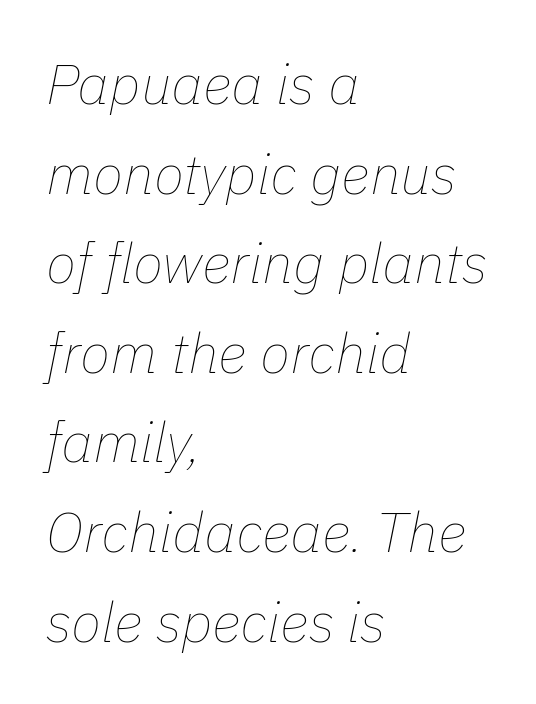
{"italic": "yes", "lean": "right", "slant_degrees": 11, "bold": "no", "weight": "thin", "width": "normal", "stroke_contrast": "low", "x_height": "medium", "monospaced": "no", "underline": "no", "align": "left", "line_spacing": "normal", "line_spacing_ratio": 1.6, "letter_spacing": "normal", "letter_spacing_em": 0.0, "glyph_px": 56}
